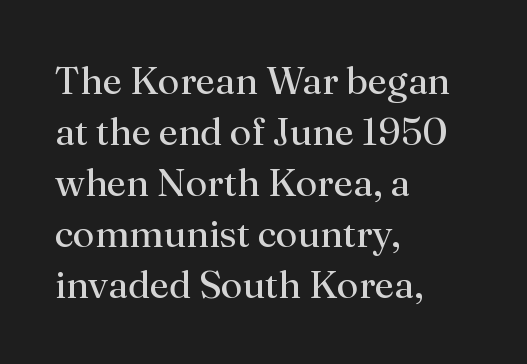
The image shows 39 px regular-weight serif type, upright; set left-aligned, normal line spacing (1.31x), normal letter spacing, not underlined; medium stroke contrast and a small x-height.
